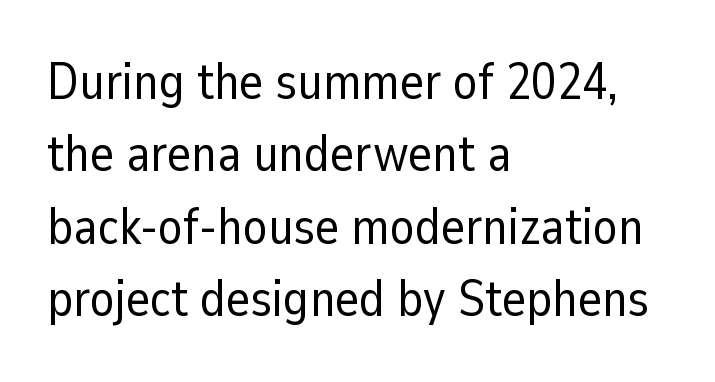
The image shows 51 px regular-weight sans-serif type, upright; set left-aligned, normal line spacing (1.42x), normal letter spacing, not underlined; low stroke contrast and a medium x-height.
